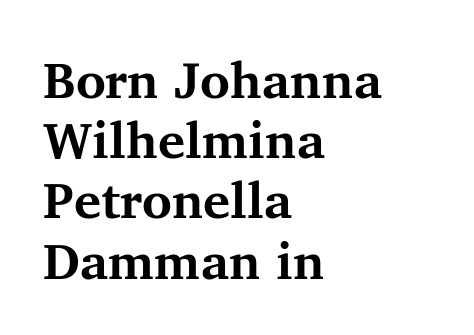
{"serif": "yes", "italic": "no", "bold": "yes", "weight": "bold", "width": "normal", "stroke_contrast": "medium", "x_height": "medium", "monospaced": "no", "underline": "no", "align": "left", "line_spacing_ratio": 1.18, "letter_spacing": "normal", "letter_spacing_em": 0.0, "glyph_px": 51}
